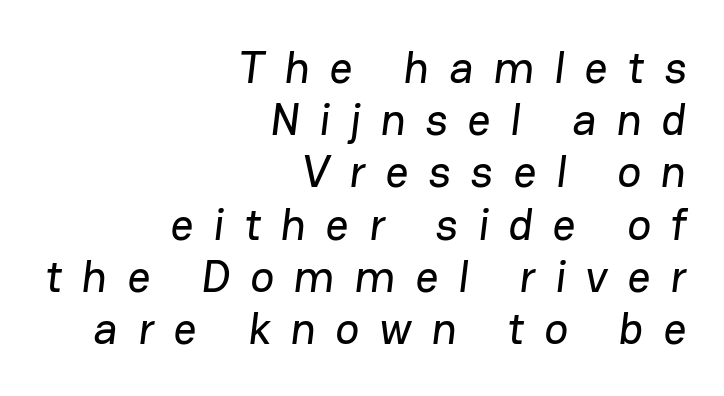
{"serif": "no", "width": "normal", "stroke_contrast": "low", "x_height": "medium", "monospaced": "no", "underline": "no", "align": "right", "line_spacing_ratio": 1.16, "letter_spacing": "wide", "letter_spacing_em": 0.44, "glyph_px": 45}
